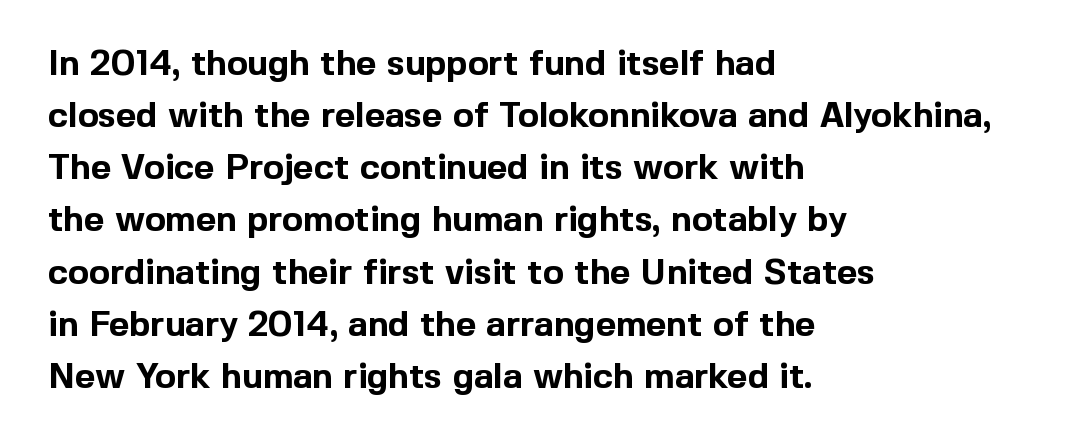
Q: Is the text bold? A: Yes.
Q: Is the text italic (slanted)? A: No, it is upright.
Q: Is the typeface a serif or a sans-serif typeface? A: Sans-serif.
Q: Is the text underlined? A: No.
Q: How is the paragraph aligned? A: Left-aligned.
Q: Is the spacing between letters normal or unusually wide? A: Normal.
Q: Is the spacing between lines tight, normal or loose? A: Normal.
Q: Width (condensed, normal, or wide)? A: Normal.
Q: x-height? A: Medium.
Q: Monospaced? A: No.
